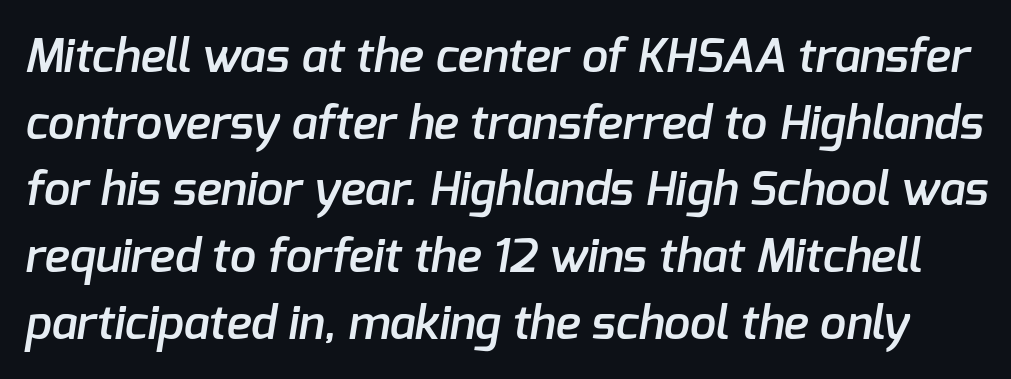
Between one letter and the next there's only the usual sliver of space. Decoration check: the copy has no underline. The characters display no serif detailing; their extremities are plain. What's the leading like? Ordinary, nothing unusual.
